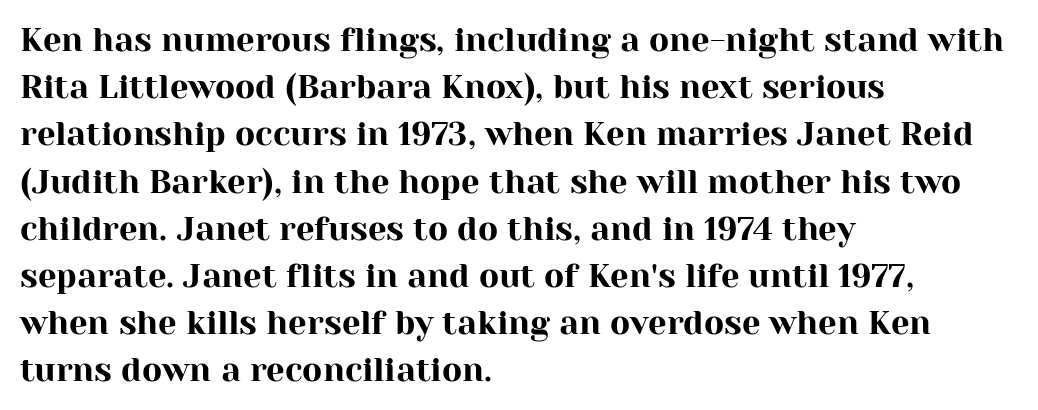
Note the varied advance widths — an 'i' is clearly narrower than an 'm'. Descenders hang freely into open space. This sample is left-justified, so line endings fall wherever the words run out. The face used here is rendered with its standard letterfit. The axis of the letterforms is exactly vertical.
